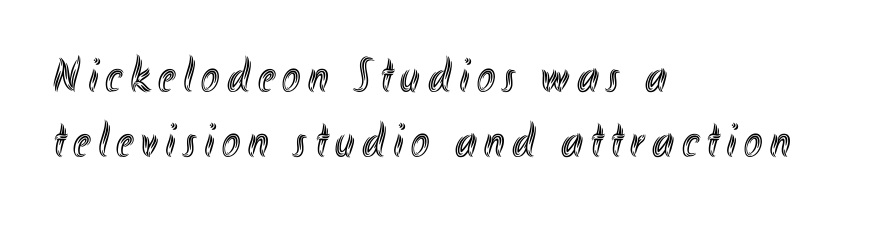
The image shows 49 px condensed type; set left-aligned, normal line spacing (1.32x), not underlined; a small x-height.
